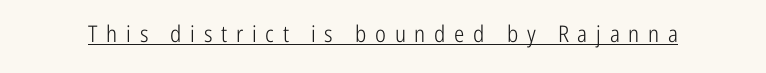
The image shows 23 px text type, upright; set unusually wide letter spacing (+0.38 em), underlined.
